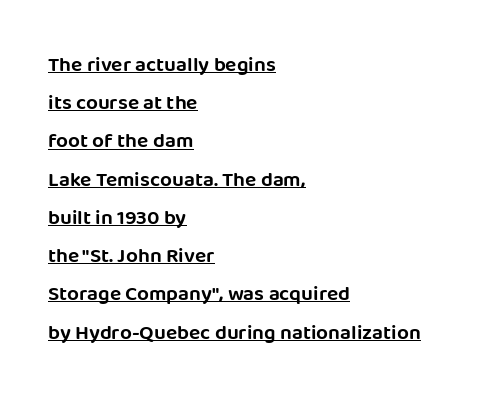
Q: Is the text italic (slanted)? A: No, it is upright.
Q: Is the text underlined? A: Yes.
Q: How is the paragraph aligned? A: Left-aligned.
Q: Is the spacing between letters normal or unusually wide? A: Normal.
